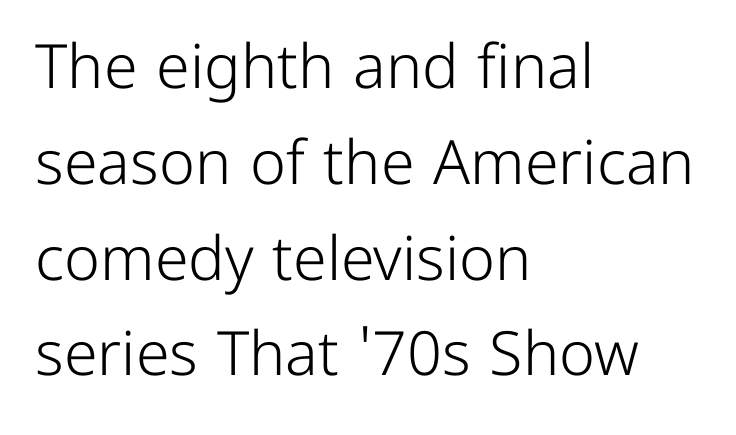
{"serif": "no", "italic": "no", "bold": "no", "weight": "light", "width": "normal", "stroke_contrast": "low", "x_height": "medium", "monospaced": "no", "underline": "no", "align": "left", "line_spacing": "normal", "line_spacing_ratio": 1.57, "letter_spacing": "normal", "letter_spacing_em": 0.0, "glyph_px": 61}
